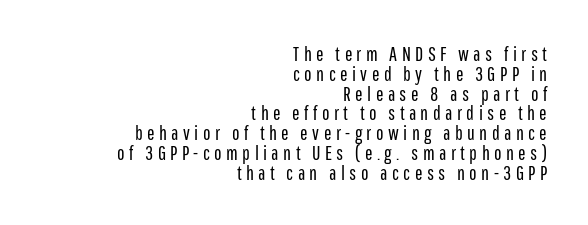
This rendering features lettering with no underline. Students, observe: this is what under-led, compact text looks like. Substantial extra tracking has been applied to these lines. A quiet, ordinary-to-light weight characterises the typeface.
